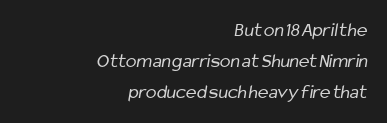
The image shows 20 px text type; set right-aligned, normal line spacing (1.56x), normal letter spacing, not underlined.
